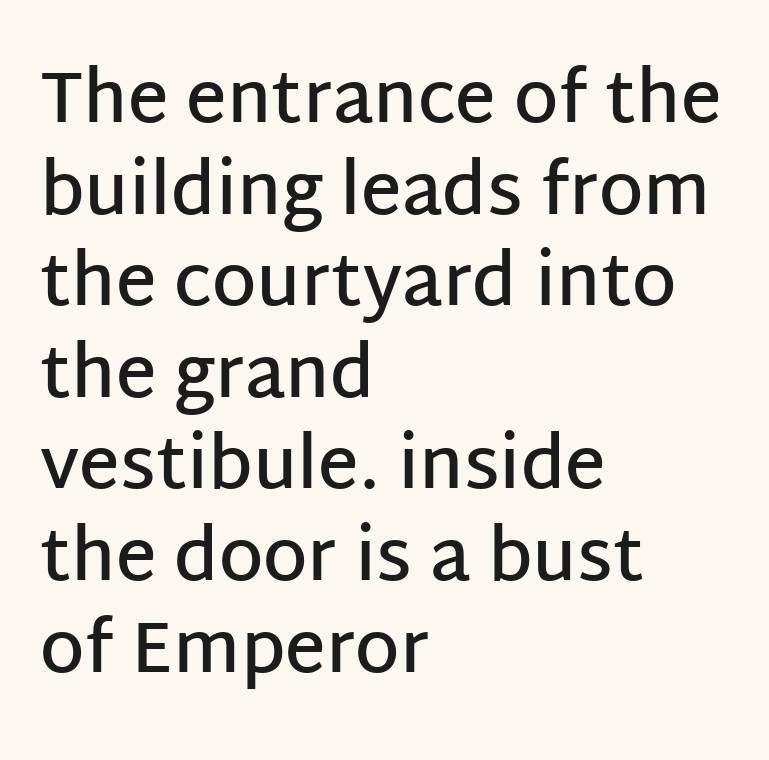
Bold? Not quite — semibold, heavier than regular but stopping short. The designer went with a sans here, leaving each stem footless. Italic? Not at all — the glyphs are vertical. Regular leading. Leftover space on each line is placed entirely after the last word. You could not count columns in this text — the font is proportionally spaced.
